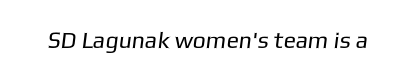
{"bold": "no", "underline": "no", "letter_spacing": "normal", "letter_spacing_em": 0.0, "glyph_px": 23}
